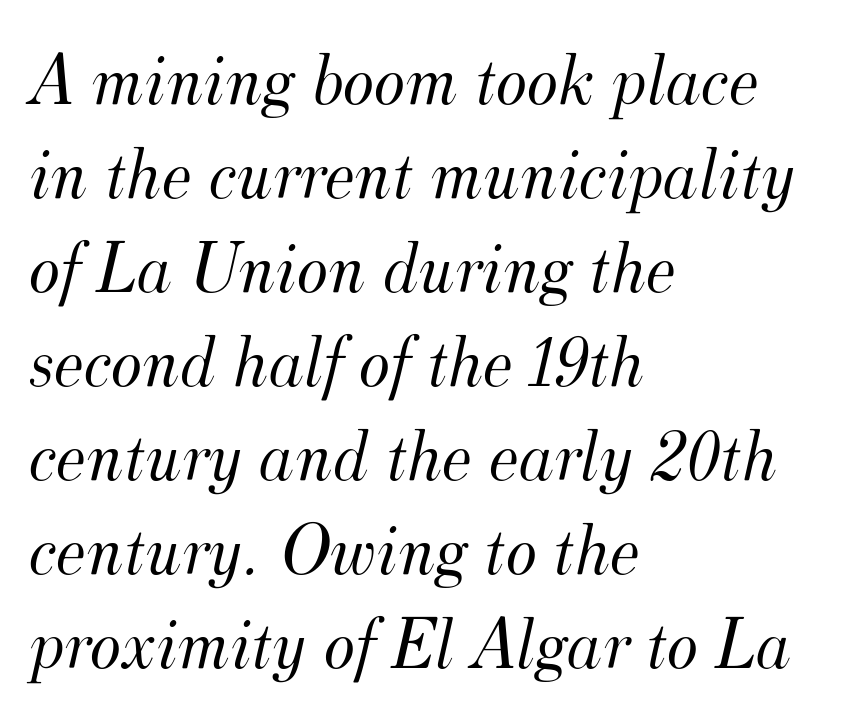
Caption: multi-line text, flush left, ragged right. The rendering shows small feet on the letterforms — a serif design. In terms of leading, this rendering sits right in the middle. Style check: oblique. Short note: letters normally spaced. Note the varied advance widths — an 'i' is clearly narrower than an 'm'.
